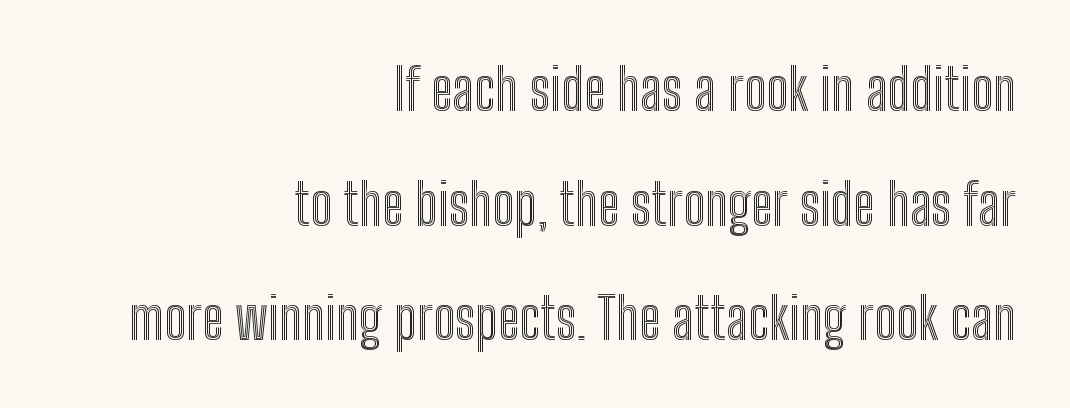
Letters rest on an invisible, unmarked baseline. Between one letter and the next there's only the usual sliver of space. Which margin do the lines hug? The right one — the left edge is uneven. The leading is generous, giving the passage an open texture. Is there any slant? The stems are plumb.
